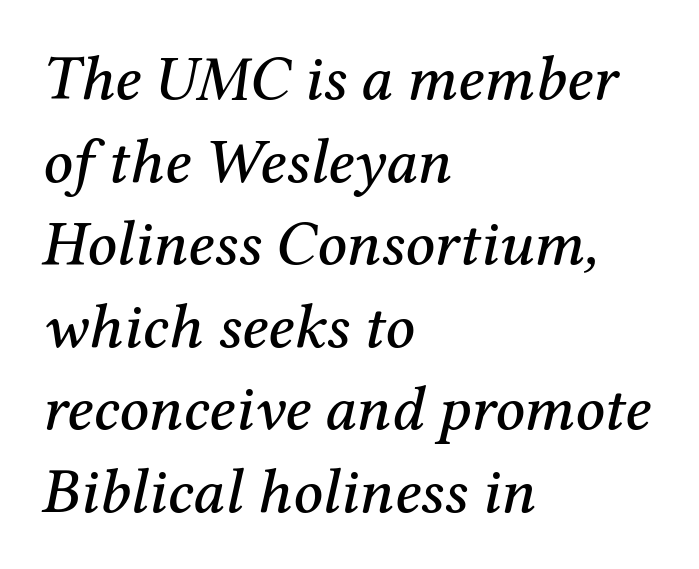
The image shows 64 px serif type, italic (leaning right); set left-aligned, normal line spacing (1.29x), normal letter spacing, not underlined; medium stroke contrast and a medium x-height.
